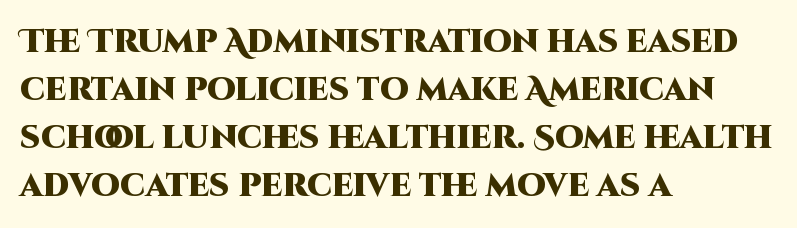
Is this a fixed-width face? No — the glyphs have proportional, varying widths. Ordinary non-slanted type is in use. Each word holds together tightly as a unit, with standard inter-letter gaps. Quick note: interline space is typical.
